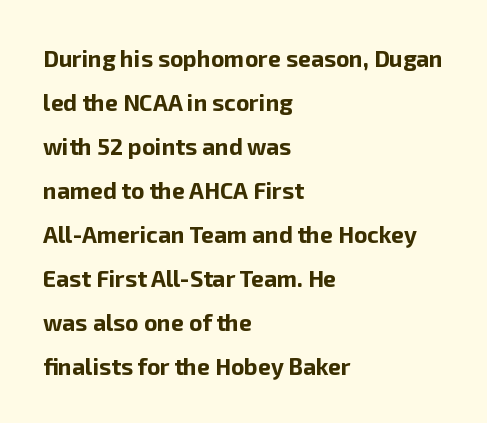
Rendered with straight, roman letterforms. What's the leading like? Stretched, with rows far apart. Underlining? Definitely not there. A classic flush-left, rag-right setting is used for this passage.
